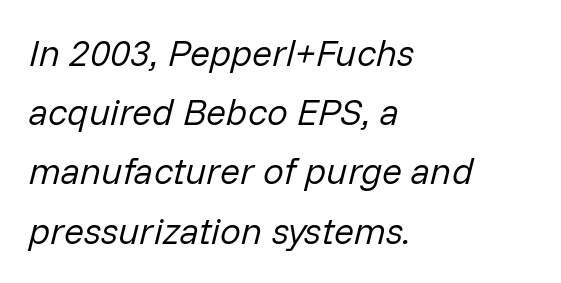
A typesetter would call this proportional, since set widths differ per character. The compositor pushed each line to the left boundary. These lines were composed using italics. Weight: in the light-to-regular range. The tracking reads as untouched default to a designer's eye.
